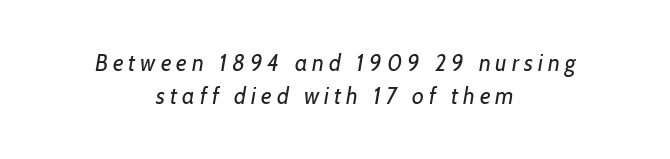
Q: Is the text bold? A: No.
Q: Is the text underlined? A: No.
Q: How is the paragraph aligned? A: Centered.
Q: Is the spacing between letters normal or unusually wide? A: Unusually wide.
Q: Is the spacing between lines tight, normal or loose? A: Normal.
